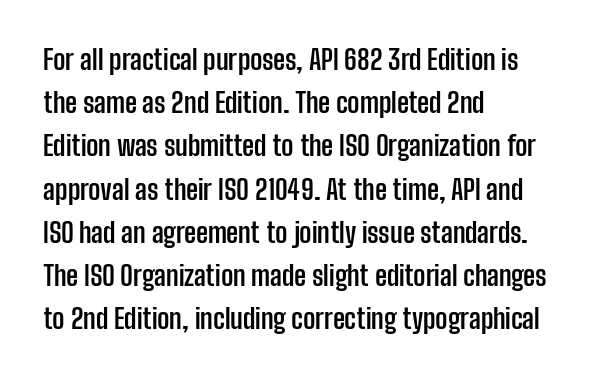
Q: Is the text bold? A: Yes.
Q: Is the text italic (slanted)? A: No, it is upright.
Q: Is the text underlined? A: No.
Q: How is the paragraph aligned? A: Left-aligned.
Q: Is the spacing between letters normal or unusually wide? A: Normal.
Q: Is the spacing between lines tight, normal or loose? A: Normal.
